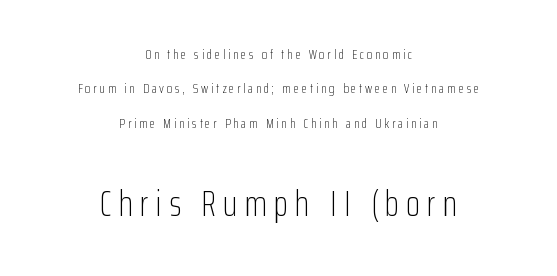
{"serif": "no", "italic": "no", "bold": "no", "weight": "light", "width": "condensed", "stroke_contrast": "low", "x_height": "medium", "monospaced": "no", "underline": "no", "align": "center", "line_spacing": "loose", "line_spacing_ratio": 2.46, "letter_spacing": "wide", "letter_spacing_em": 0.2, "larger_block": "second", "size_ratio": 2.57, "glyph_px": 36}
